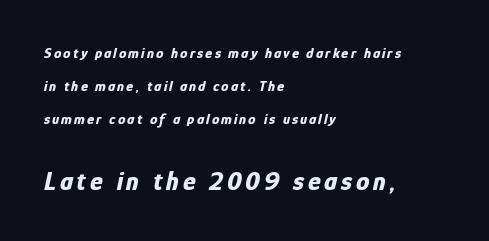
The passage is arranged the way most books set body copy — flush left. Notice how the stems are inclined rather than vertical — that's the hallmark of italics. Each row of text sits above clean, open space. Between these two stacked blocks, the lower one wins on size. If you measured baseline to baseline, you'd find a long distance.
